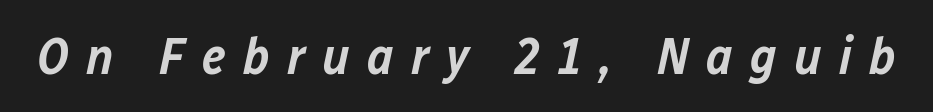
The zone under the glyphs is completely vacant. Students, note that the glyphs here are deliberately spaced far apart. The letters advance in unequal steps, a hallmark of proportional type. Look at the stroke-to-counter ratio: somewhat heavy, a semibold.
